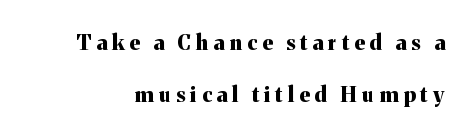
Q: Is the text bold? A: Yes.
Q: Is the text italic (slanted)? A: No, it is upright.
Q: Is the text underlined? A: No.
Q: Is the spacing between letters normal or unusually wide? A: Unusually wide.
Q: Is the spacing between lines tight, normal or loose? A: Loose.
